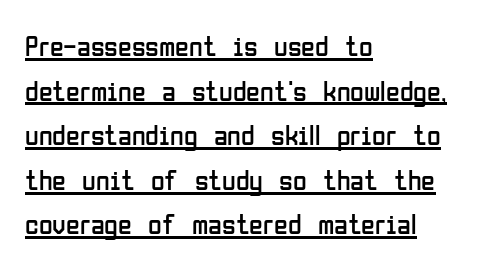
Q: Is the text bold? A: No.
Q: Is the text italic (slanted)? A: No, it is upright.
Q: Is the typeface a serif or a sans-serif typeface? A: Sans-serif.
Q: Is the text underlined? A: Yes.
Q: How is the paragraph aligned? A: Left-aligned.
Q: Is the spacing between letters normal or unusually wide? A: Normal.
Q: Is the spacing between lines tight, normal or loose? A: Normal.
Q: Width (condensed, normal, or wide)? A: Condensed.
Q: Stroke contrast? A: Low.
Q: x-height? A: Medium.
Q: Monospaced? A: No.
